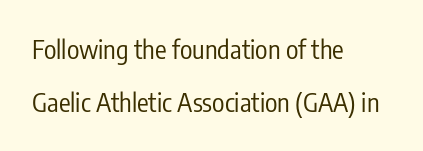
{"italic": "no", "bold": "no", "underline": "no", "align": "left", "line_spacing": "loose", "line_spacing_ratio": 2.05, "letter_spacing": "normal", "letter_spacing_em": 0.0, "glyph_px": 26}
